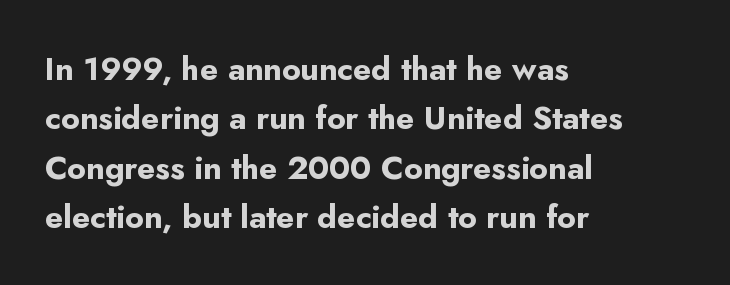
Q: Is the text bold? A: Yes.
Q: Is the text italic (slanted)? A: No, it is upright.
Q: Is the typeface a serif or a sans-serif typeface? A: Sans-serif.
Q: Is the text underlined? A: No.
Q: How is the paragraph aligned? A: Left-aligned.
Q: Is the spacing between letters normal or unusually wide? A: Normal.
Q: Is the spacing between lines tight, normal or loose? A: Normal.
Q: Width (condensed, normal, or wide)? A: Normal.
Q: Stroke contrast? A: Low.
Q: x-height? A: Small.
Q: Monospaced? A: No.
